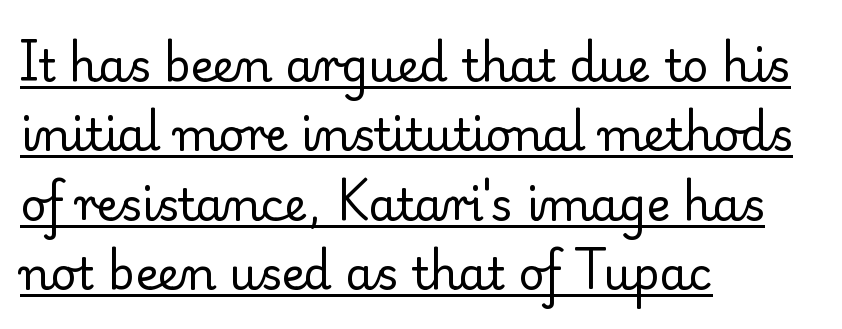
The image shows 45 px regular-weight serif type, upright; set left-aligned, normal line spacing (1.54x), normal letter spacing, underlined; low stroke contrast and a small x-height.
